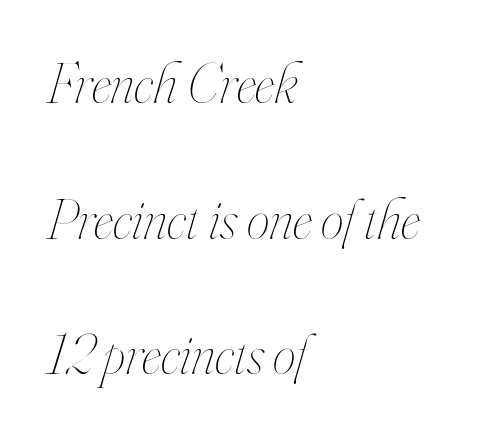
{"italic": "yes", "lean": "right", "slant_degrees": 16, "bold": "no", "weight": "thin", "width": "condensed", "stroke_contrast": "high", "x_height": "small", "monospaced": "no", "underline": "no", "align": "left", "line_spacing": "loose", "line_spacing_ratio": 2.34, "letter_spacing": "normal", "letter_spacing_em": 0.0, "glyph_px": 58}
